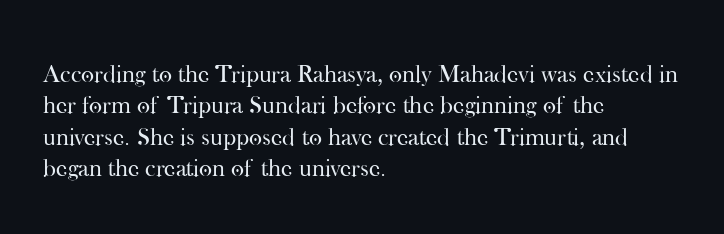
Q: Is the text bold? A: No.
Q: Is the text italic (slanted)? A: No, it is upright.
Q: Is the text underlined? A: No.
Q: How is the paragraph aligned? A: Left-aligned.
Q: Is the spacing between letters normal or unusually wide? A: Normal.
Q: Is the spacing between lines tight, normal or loose? A: Normal.
